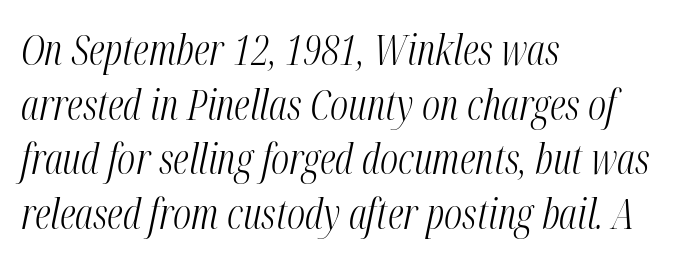
The image shows 41 px light, condensed type, italic (leaning right); set left-aligned, normal line spacing (1.33x), normal letter spacing, not underlined; medium stroke contrast and a medium x-height.
